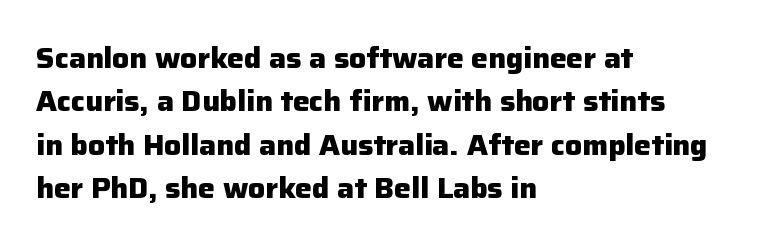
The image shows 28 px heavy sans-serif type, upright; set left-aligned, normal line spacing (1.55x), normal letter spacing, not underlined; low stroke contrast and a medium x-height.
